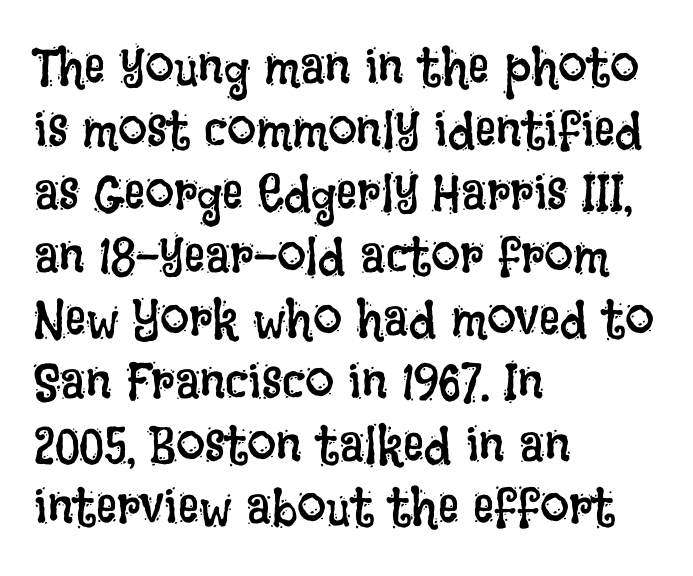
{"italic": "no", "bold": "no", "weight": "regular", "width": "condensed", "stroke_contrast": "low", "x_height": "large", "monospaced": "no", "underline": "no", "align": "left", "line_spacing_ratio": 1.21, "letter_spacing": "normal", "letter_spacing_em": 0.0, "glyph_px": 52}
